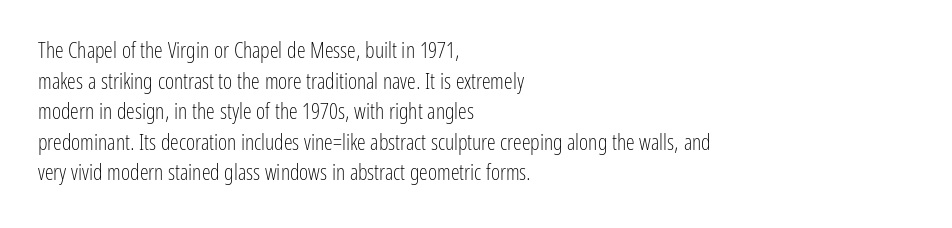
Here the glyphs are tracked normally, forming tight word shapes. This sample keeps an unexceptional amount of space between lines. Every character sits straight up, as roman type does. Each stroke keeps to a modest, everyday thickness or less. This rendering uses left alignment, leaving the right contour irregular. Descenders are the only things crossing below the line.
